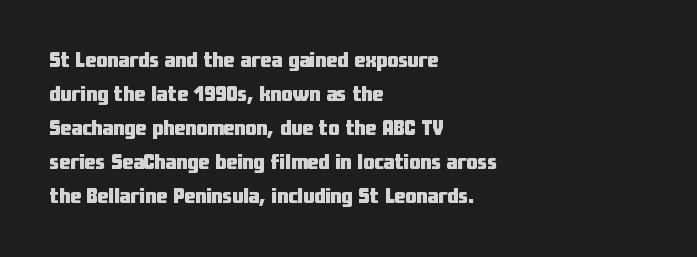
The lettering holds an erect, upright posture throughout. No word sits above an underline. Thick stems and heavy bowls — unmistakably bold. How are the letters spaced? Ordinarily, with no added tracking. Line beginnings align vertically; line endings do not.
